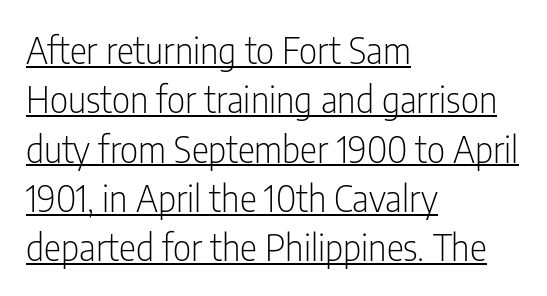
{"serif": "no", "italic": "no", "bold": "no", "weight": "light", "width": "condensed", "stroke_contrast": "low", "x_height": "medium", "monospaced": "no", "underline": "yes", "align": "left", "line_spacing": "normal", "line_spacing_ratio": 1.37, "letter_spacing": "normal", "letter_spacing_em": 0.0, "glyph_px": 36}
